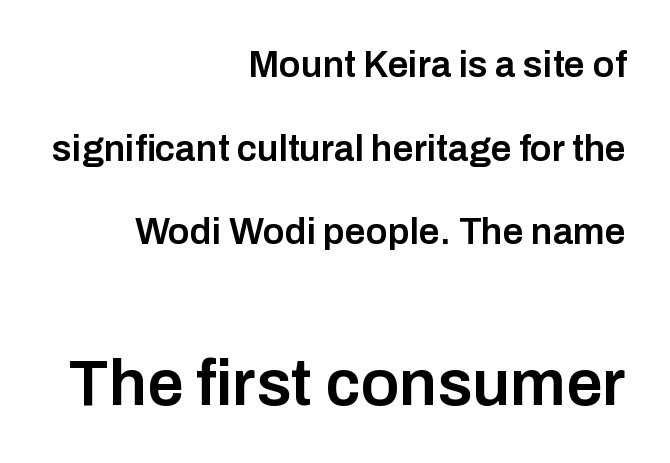
Q: Is the text bold? A: Semi-bold.
Q: Is the text italic (slanted)? A: No, it is upright.
Q: Is the typeface a serif or a sans-serif typeface? A: Sans-serif.
Q: Is the text underlined? A: No.
Q: How is the paragraph aligned? A: Right-aligned.
Q: Is the spacing between letters normal or unusually wide? A: Normal.
Q: Is the spacing between lines tight, normal or loose? A: Loose.
Q: Which block of text is set in a larger size, the first (top) or the second (bottom)? A: The second (bottom) one.
Q: Width (condensed, normal, or wide)? A: Normal.
Q: Stroke contrast? A: Low.
Q: x-height? A: Medium.
Q: Monospaced? A: No.
